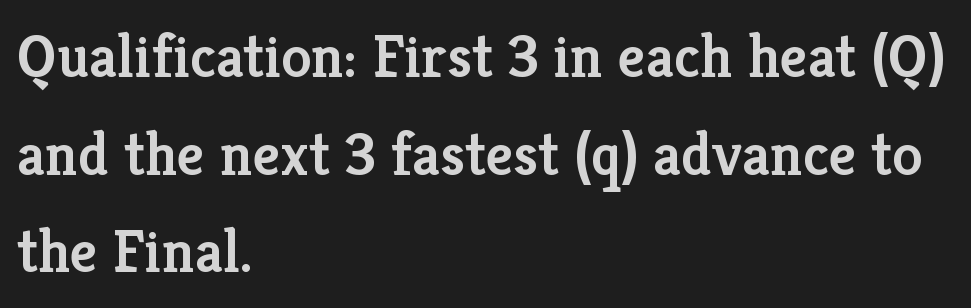
Q: Is the text bold? A: Semi-bold.
Q: Is the text italic (slanted)? A: No, it is upright.
Q: Is the typeface a serif or a sans-serif typeface? A: Serif.
Q: Is the text underlined? A: No.
Q: How is the paragraph aligned? A: Left-aligned.
Q: Is the spacing between letters normal or unusually wide? A: Normal.
Q: Is the spacing between lines tight, normal or loose? A: Normal.
Q: Width (condensed, normal, or wide)? A: Normal.
Q: Stroke contrast? A: Low.
Q: x-height? A: Medium.
Q: Monospaced? A: No.
